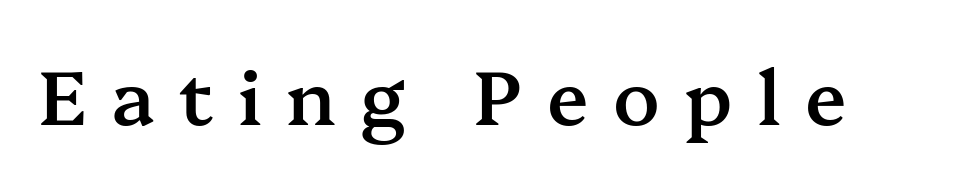
Q: Is the text bold? A: Semi-bold.
Q: Is the text italic (slanted)? A: No, it is upright.
Q: Is the typeface a serif or a sans-serif typeface? A: Serif.
Q: Is the text underlined? A: No.
Q: Is the spacing between letters normal or unusually wide? A: Unusually wide.
Q: Width (condensed, normal, or wide)? A: Normal.
Q: Stroke contrast? A: Medium.
Q: x-height? A: Medium.
Q: Monospaced? A: No.
